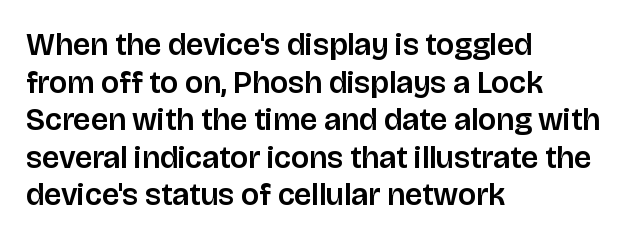
Classification — sans serif. What stands out about the letter spacing? Nothing — it is the standard amount. Ordinary non-slanted type is in use. Proportional: the letters do not fall into vertical columns. The zone under the glyphs is completely vacant.
